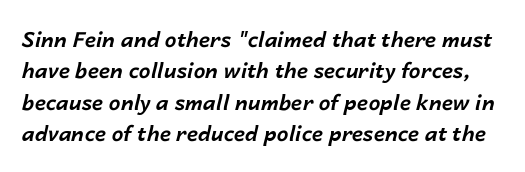
The image shows 21 px bold type, italic (leaning right); set normal line spacing (1.5x), normal letter spacing, not underlined.
